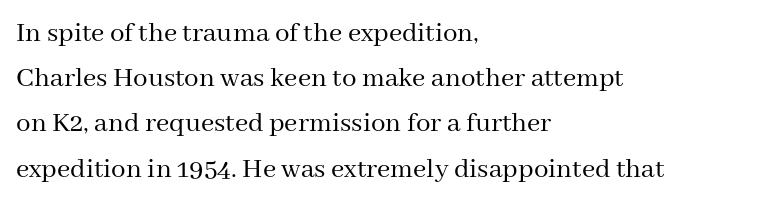
The image shows 29 px regular-weight serif type, upright; set left-aligned, normal line spacing (1.56x), normal letter spacing, not underlined; medium stroke contrast and a medium x-height.
